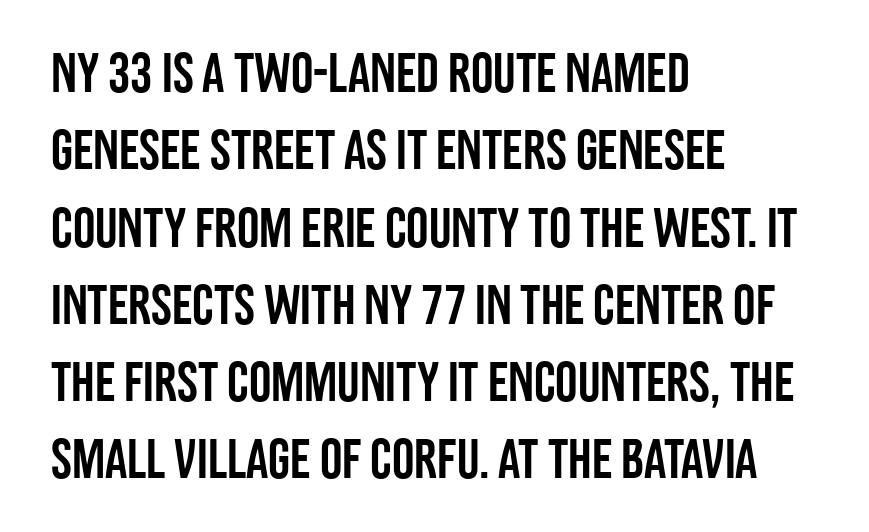
{"serif": "no", "italic": "no", "width": "condensed", "stroke_contrast": "low", "x_height": "large", "monospaced": "no", "underline": "no", "align": "left", "line_spacing": "normal", "line_spacing_ratio": 1.38, "letter_spacing": "normal", "letter_spacing_em": 0.0, "glyph_px": 56}
